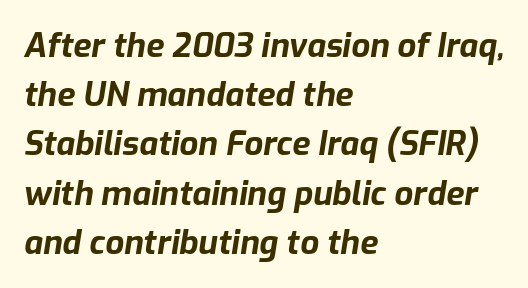
The passage is arranged the way most books set body copy — flush left. This sample uses an oblique cut, with every glyph tilted off the vertical. Thick stems and heavy bowls — unmistakably bold. Unmarked baselines from the first word to the last. Does the leading feel generous? No, just average.
